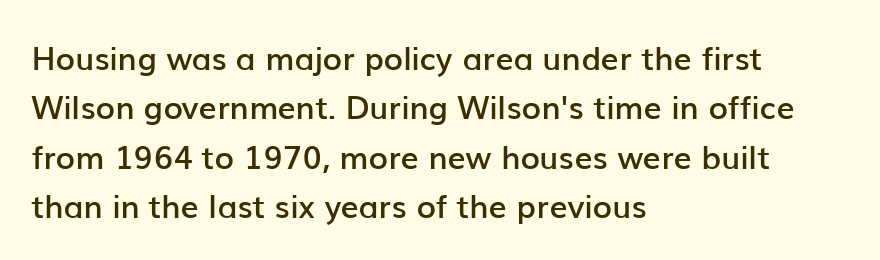
{"serif": "no", "italic": "no", "bold": "semi", "weight": "semibold", "width": "normal", "stroke_contrast": "low", "x_height": "medium", "monospaced": "no", "underline": "no", "align": "left", "line_spacing": "normal", "line_spacing_ratio": 1.54, "letter_spacing": "normal", "letter_spacing_em": 0.0, "glyph_px": 32}
